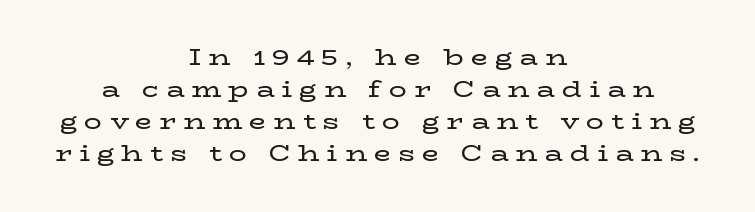
The rendering uses a moderate line-height, typical for paragraphs. Every character sits straight up, as roman type does. Plain, unruled lines of type. Here the glyphs are tracked loosely, breaking word shapes into spaced letters. Short and long lines alike share a common midpoint.
